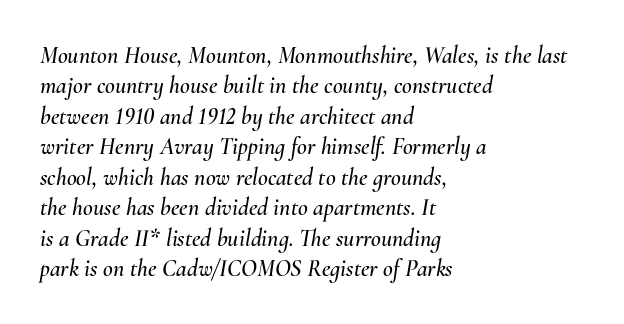
The image shows 24 px text type, italic (leaning right); set left-aligned, normal line spacing (1.27x), normal letter spacing, not underlined.
